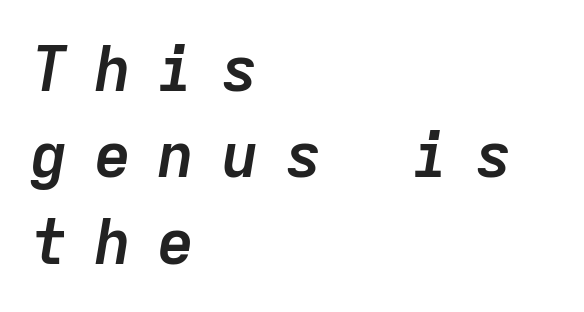
{"italic": "yes", "lean": "right", "slant_degrees": 9, "bold": "yes", "weight": "semibold", "width": "normal", "stroke_contrast": "low", "x_height": "medium", "monospaced": "yes", "underline": "no", "align": "left", "line_spacing": "normal", "line_spacing_ratio": 1.37, "letter_spacing": "wide", "letter_spacing_em": 0.41, "glyph_px": 63}
